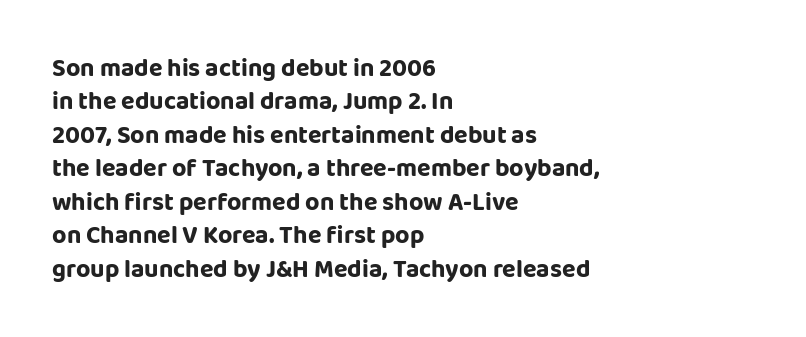
Q: Is the text italic (slanted)? A: No, it is upright.
Q: Is the text underlined? A: No.
Q: How is the paragraph aligned? A: Left-aligned.
Q: Is the spacing between letters normal or unusually wide? A: Normal.
Q: Is the spacing between lines tight, normal or loose? A: Normal.
